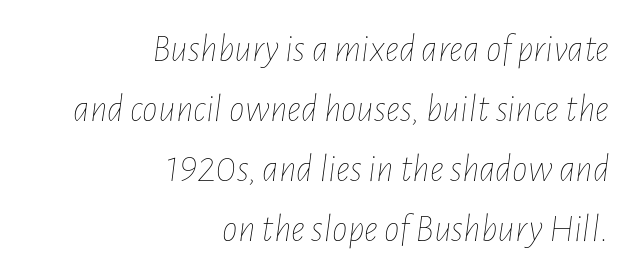
{"italic": "yes", "lean": "right", "slant_degrees": 7, "bold": "no", "weight": "thin", "width": "condensed", "stroke_contrast": "low", "x_height": "medium", "monospaced": "no", "underline": "no", "align": "right", "line_spacing": "normal", "line_spacing_ratio": 1.54, "letter_spacing": "normal", "letter_spacing_em": 0.0, "glyph_px": 39}
